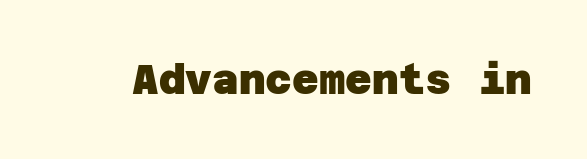
{"serif": "no", "bold": "yes", "weight": "heavy", "width": "normal", "stroke_contrast": "low", "x_height": "large", "underline": "no", "letter_spacing": "normal", "letter_spacing_em": 0.0, "glyph_px": 41}
